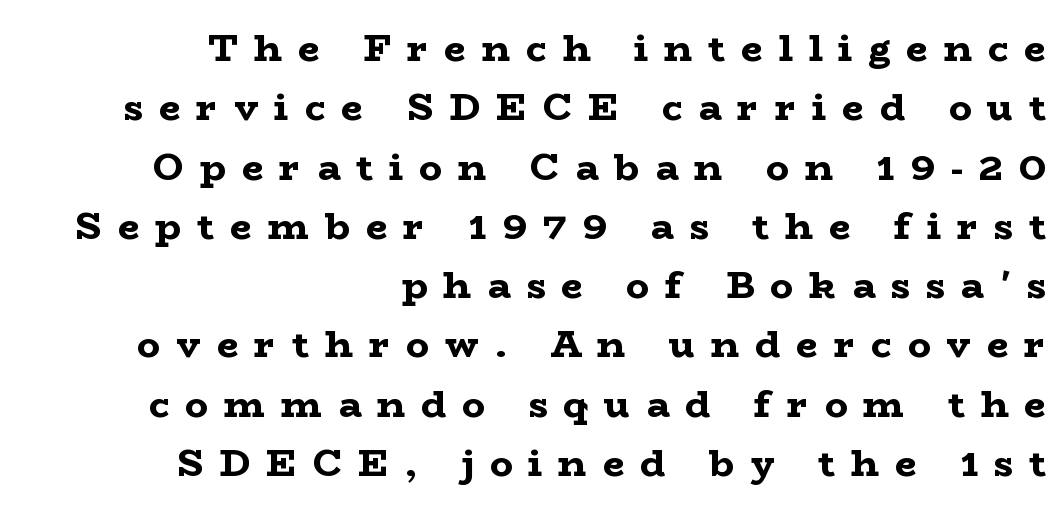
The image shows 38 px bold, wide serif type, upright; set right-aligned, normal line spacing (1.56x), unusually wide letter spacing (+0.42 em), not underlined; low stroke contrast and a medium x-height.
